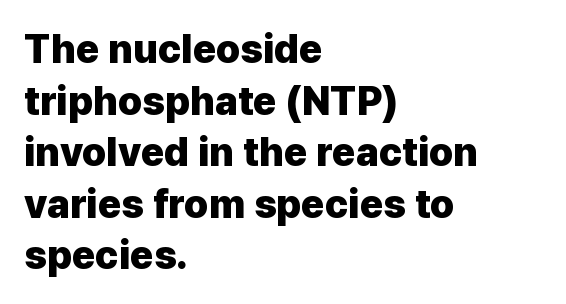
The image shows 40 px heavy sans-serif type, upright; set left-aligned, normal line spacing (1.29x), normal letter spacing, not underlined; low stroke contrast and a medium x-height.
